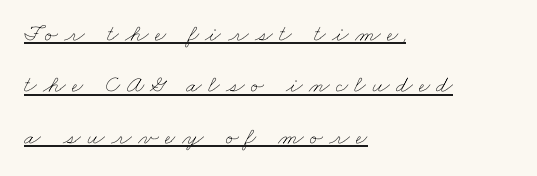
{"bold": "no", "underline": "yes", "align": "left", "line_spacing": "loose", "line_spacing_ratio": 2.14, "letter_spacing": "wide", "letter_spacing_em": 0.26, "glyph_px": 24}
